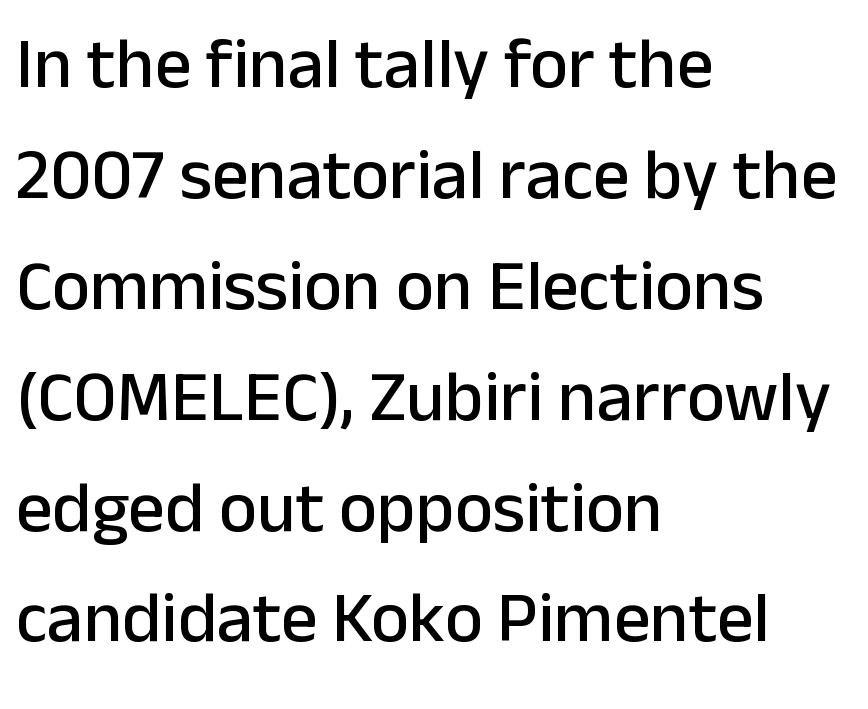
{"serif": "no", "italic": "no", "width": "normal", "stroke_contrast": "low", "x_height": "medium", "monospaced": "no", "underline": "no", "align": "left", "line_spacing": "normal", "line_spacing_ratio": 1.54, "letter_spacing": "normal", "letter_spacing_em": 0.0, "glyph_px": 72}
